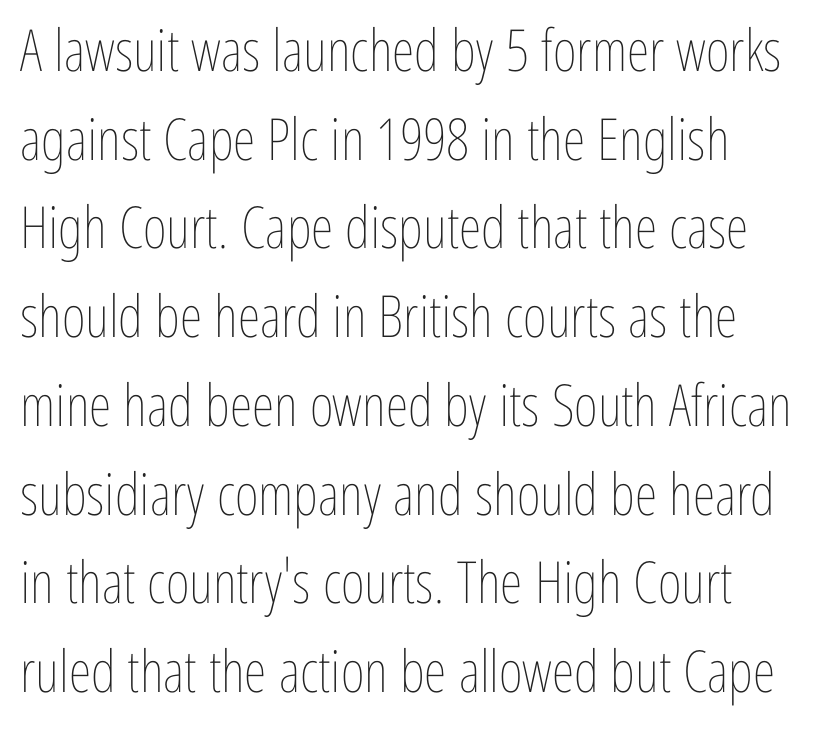
These lines keep a tight, regular rhythm from letter to letter. Unbolded letterforms with no extra heft. Nobody drew a line under any word here. Whoever set this chose a conventional vertical rhythm. The axis of the letterforms is exactly vertical. The letters advance in unequal steps, a hallmark of proportional type.
